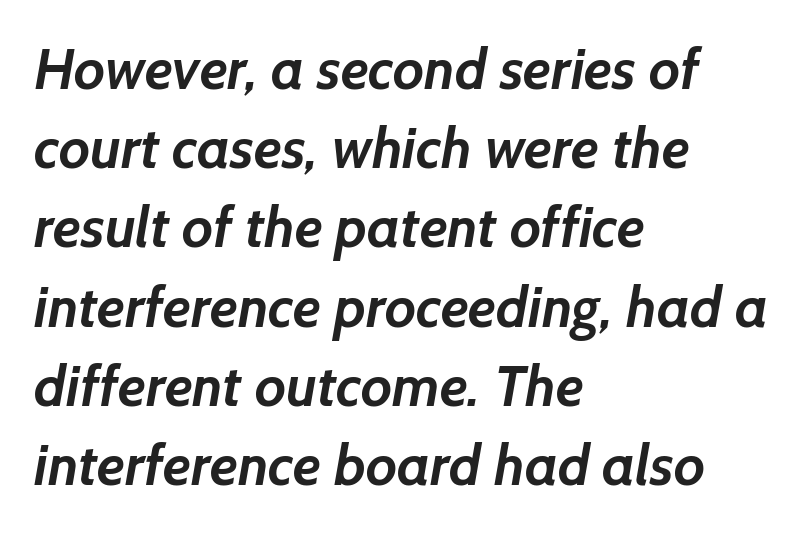
Q: Is the text bold? A: Yes.
Q: Is the typeface a serif or a sans-serif typeface? A: Sans-serif.
Q: Is the text underlined? A: No.
Q: How is the paragraph aligned? A: Left-aligned.
Q: Is the spacing between letters normal or unusually wide? A: Normal.
Q: Is the spacing between lines tight, normal or loose? A: Normal.
Q: Width (condensed, normal, or wide)? A: Normal.
Q: Stroke contrast? A: Low.
Q: x-height? A: Medium.
Q: Monospaced? A: No.
